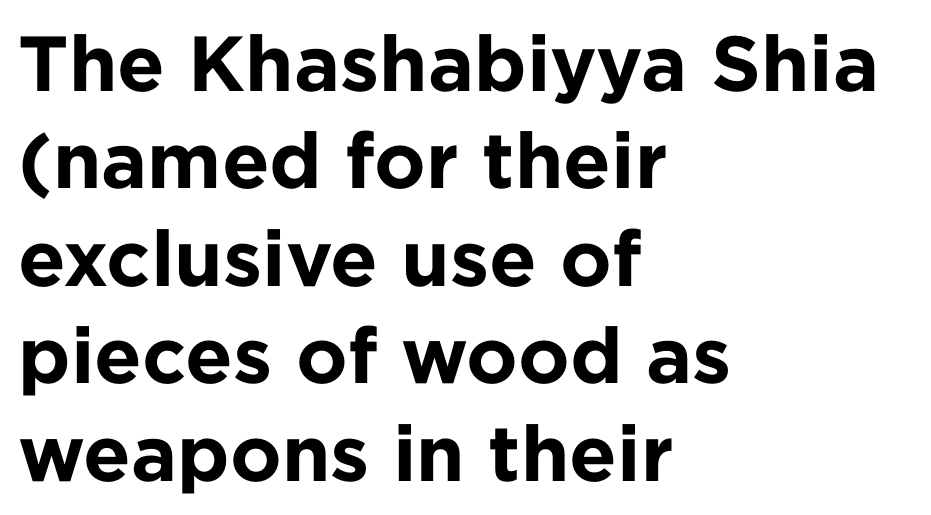
The image shows 78 px bold sans-serif type, upright; set left-aligned, normal line spacing (1.25x), normal letter spacing, not underlined; low stroke contrast and a medium x-height.
